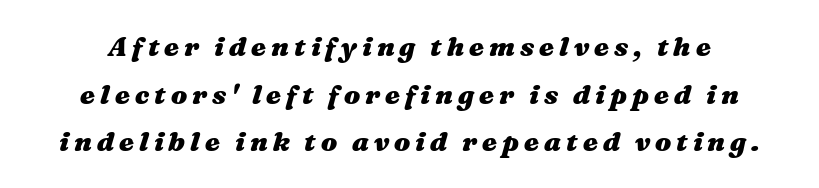
The image shows 27 px bold type, italic (leaning right); set line spacing 1.76x, not underlined.
